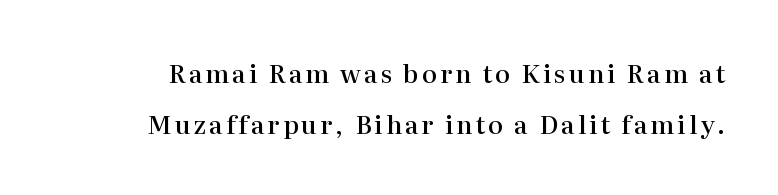
Q: Is the text bold? A: Semi-bold.
Q: Is the text italic (slanted)? A: No, it is upright.
Q: Is the text underlined? A: No.
Q: Is the spacing between lines tight, normal or loose? A: Loose.
